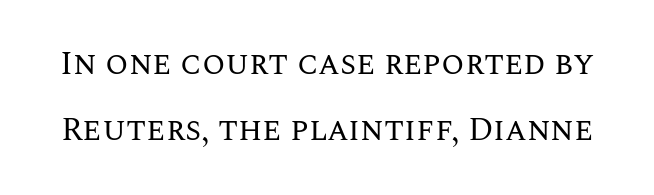
Upright lettering throughout. Stems here are at most as thick as an everyday book face. The face used here is rendered with its standard letterfit. The gap between lines stays unmarked.
